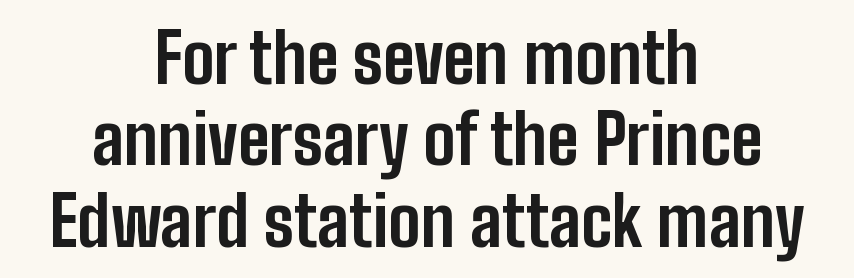
The image shows 69 px bold, condensed sans-serif type, upright; set centered, line spacing 1.18x, normal letter spacing, not underlined; low stroke contrast and a medium x-height.
